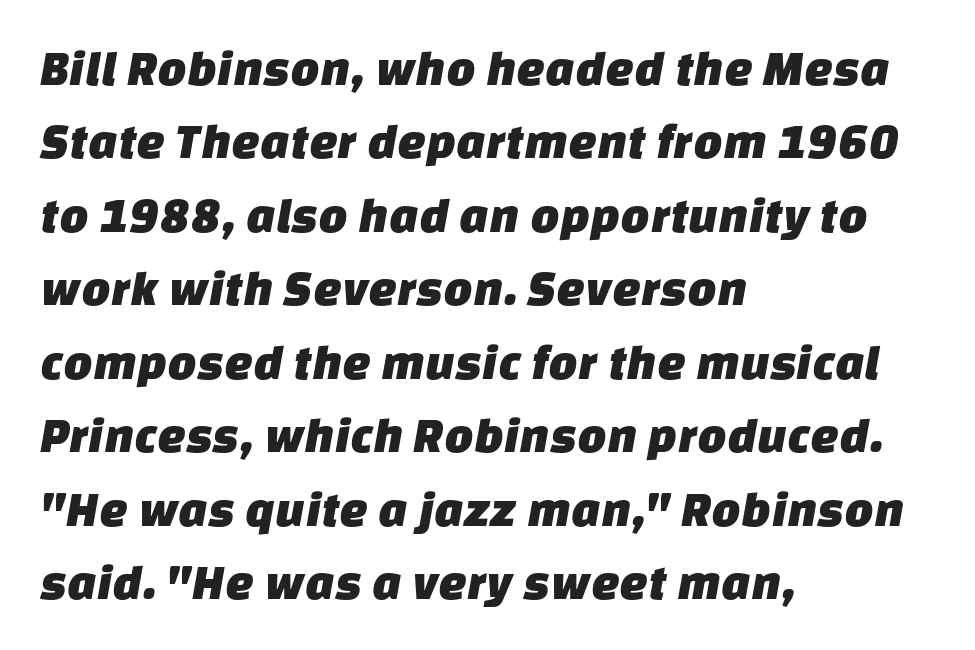
Q: Is the typeface a serif or a sans-serif typeface? A: Sans-serif.
Q: Is the text underlined? A: No.
Q: How is the paragraph aligned? A: Left-aligned.
Q: Is the spacing between letters normal or unusually wide? A: Normal.
Q: Is the spacing between lines tight, normal or loose? A: Normal.
Q: Width (condensed, normal, or wide)? A: Normal.
Q: Stroke contrast? A: Low.
Q: x-height? A: Large.
Q: Monospaced? A: No.
